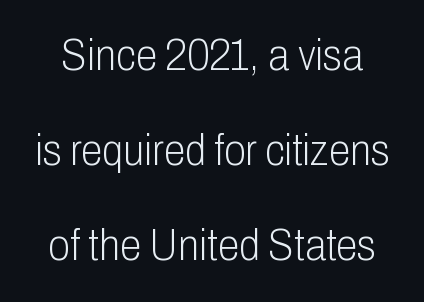
Q: Is the text bold? A: No.
Q: Is the text italic (slanted)? A: No, it is upright.
Q: Is the typeface a serif or a sans-serif typeface? A: Sans-serif.
Q: Is the text underlined? A: No.
Q: Is the spacing between letters normal or unusually wide? A: Normal.
Q: Is the spacing between lines tight, normal or loose? A: Loose.
Q: Width (condensed, normal, or wide)? A: Condensed.
Q: Stroke contrast? A: Low.
Q: x-height? A: Medium.
Q: Monospaced? A: No.
